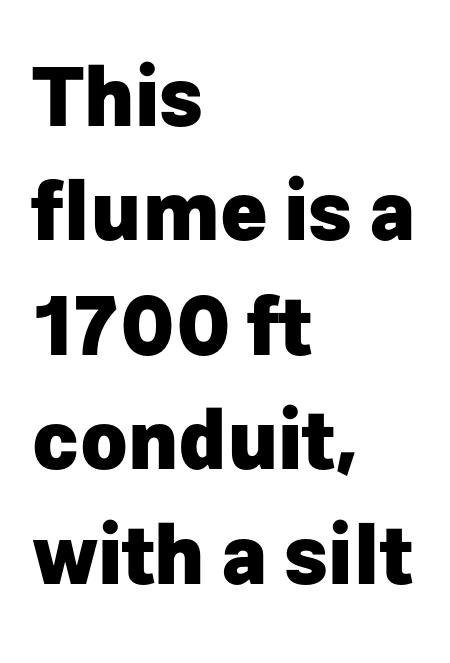
The image shows 80 px heavy sans-serif type, upright; set left-aligned, normal line spacing (1.43x), normal letter spacing, not underlined; low stroke contrast and a medium x-height.
